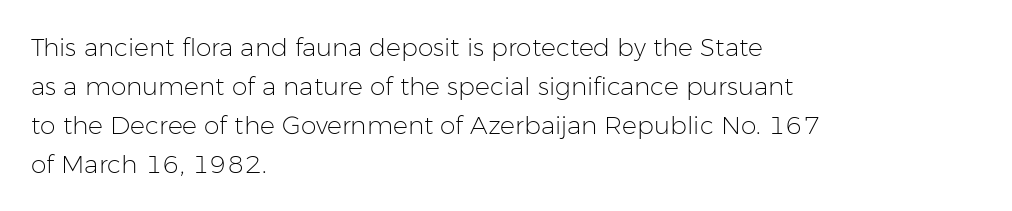
The space between consecutive lines is moderate. In terms of letterspacing, this is plain default setting. This rendering features lettering with no underline. Is the stroke heavy? The answer is a plain regular-or-lighter.
